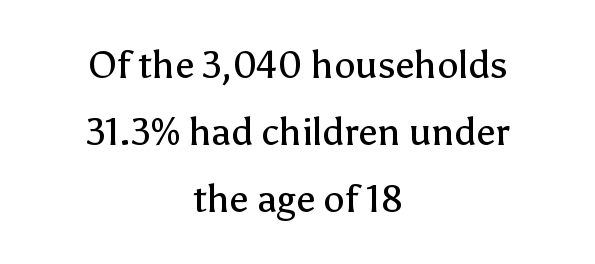
Visually the block forms a symmetrical silhouette, jagged on both flanks. Notice how the stems are strictly vertical — no italics here. No heavy texture on the line: the type isn't bold. The characters display no serif detailing; their extremities are plain. Proportional: the letters do not fall into vertical columns. A clean baseline with only descenders dipping below it.
